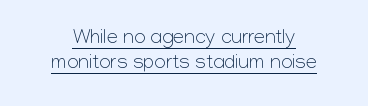
Q: Is the text bold? A: No.
Q: Is the text italic (slanted)? A: No, it is upright.
Q: Is the text underlined? A: Yes.
Q: Is the spacing between letters normal or unusually wide? A: Normal.
Q: Is the spacing between lines tight, normal or loose? A: Normal.
